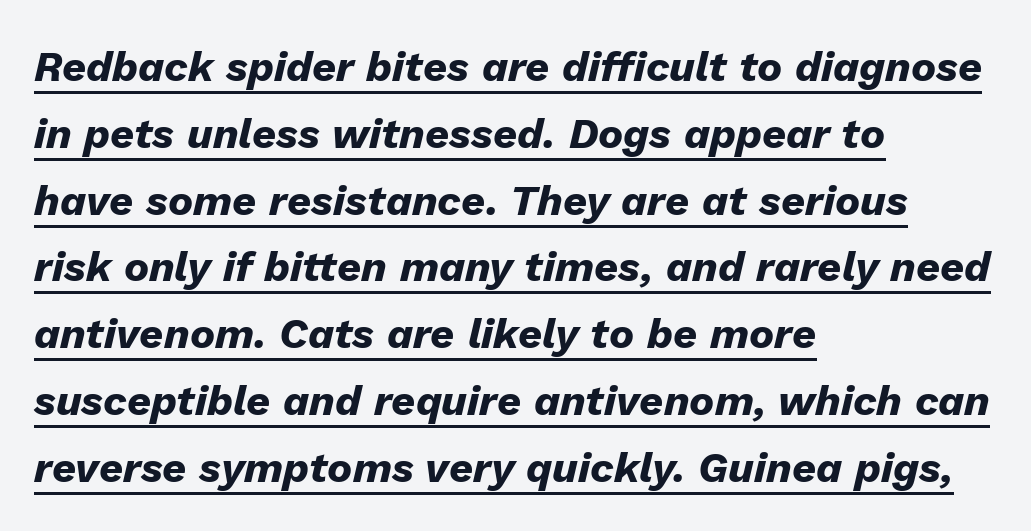
{"italic": "yes", "lean": "right", "slant_degrees": 13, "bold": "yes", "weight": "heavy", "width": "normal", "stroke_contrast": "low", "x_height": "medium", "monospaced": "no", "underline": "yes", "align": "left", "line_spacing": "normal", "line_spacing_ratio": 1.59, "letter_spacing": "normal", "letter_spacing_em": 0.0, "glyph_px": 42}
